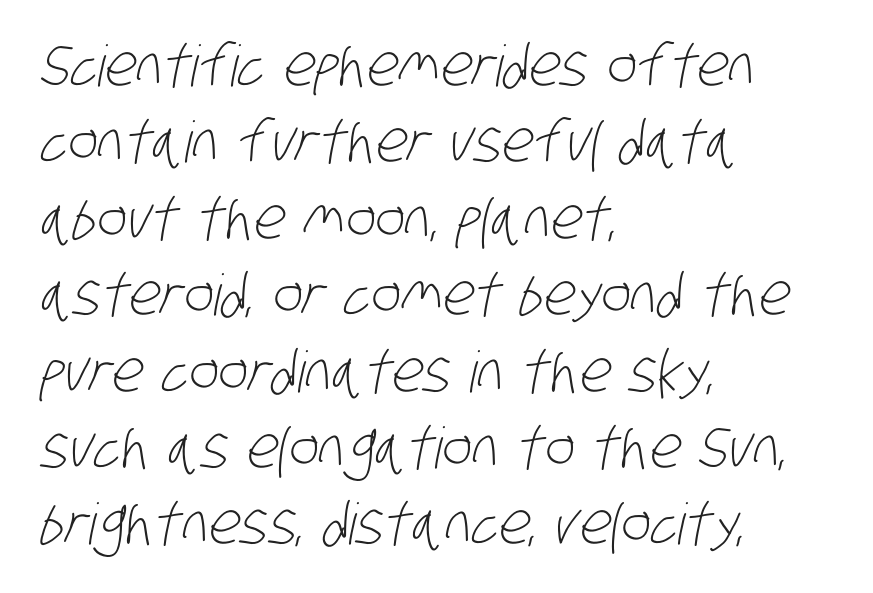
{"serif": "no", "bold": "no", "weight": "light", "width": "condensed", "stroke_contrast": "low", "x_height": "large", "monospaced": "no", "underline": "no", "align": "left", "line_spacing": "normal", "line_spacing_ratio": 1.34, "letter_spacing": "normal", "letter_spacing_em": 0.0, "glyph_px": 57}
